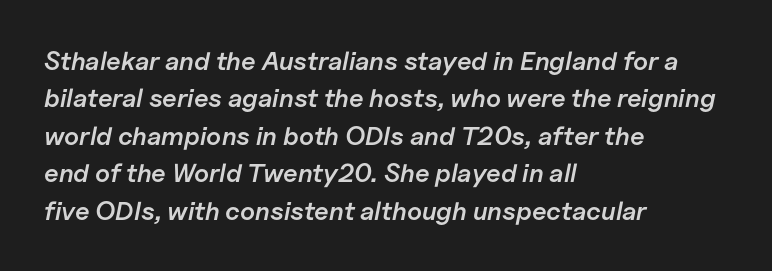
These lines sit exactly where default settings would place them. The letters sit at their default tracking, neither squeezed nor spread. The font is running at a semibold setting, under full bold. The lettering tilts uniformly, giving the passage an italic look. All the whitespace from short lines collects on the right. A bare baseline throughout the passage.
